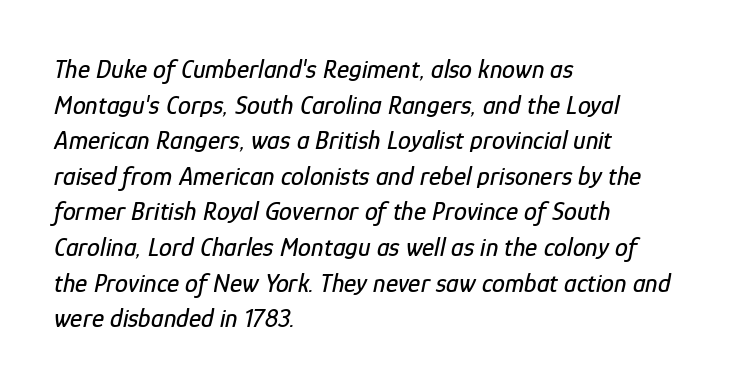
In terms of leading, this rendering sits right in the middle. One-word summary of the alignment: left. Words appear dense and cohesive because spacing is normal. Italic? Definitely — the glyphs are oblique.
